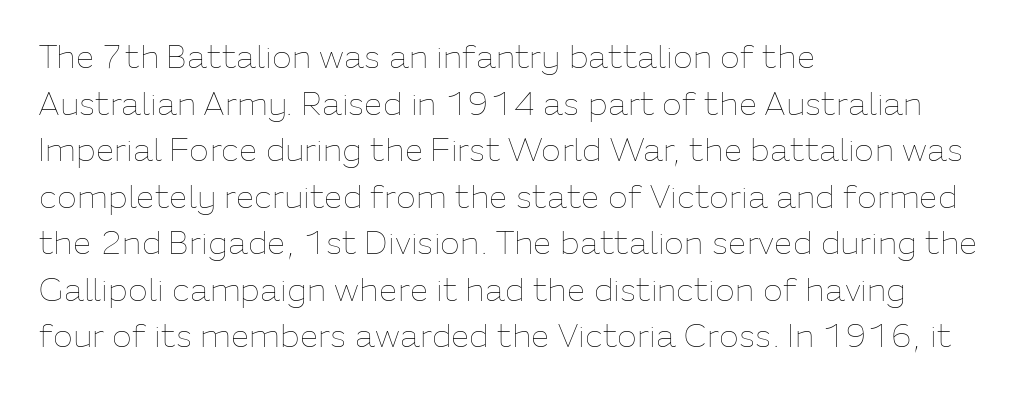
Anything drawn beneath the words? Only blank space. Horizontal alignment here is leftward, the default for most running prose. Each word holds together tightly as a unit, with standard inter-letter gaps. The rendering uses natural spacing where letterforms have individual widths.
